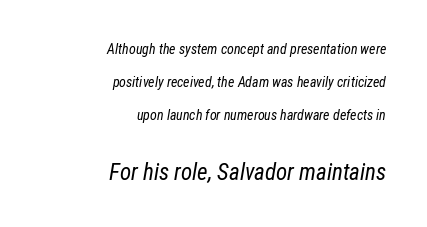
Is the type slanted? Yes — the strokes lean at a clear angle. Observe the ordinary spacing: letters are neighbours, not strangers. Successive baselines arrive slowly, with a big drop between each. The lines in this sample share a right terminus and differ only in where they begin. Check under the words: just untouched page. The more generous point size was reserved for the lower chunk.
